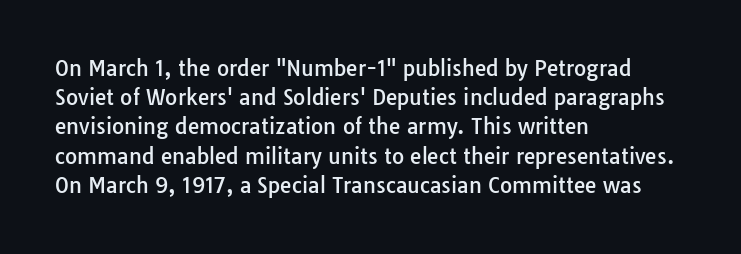
{"italic": "no", "underline": "no", "align": "left", "line_spacing": "normal", "line_spacing_ratio": 1.39, "letter_spacing": "normal", "letter_spacing_em": 0.0, "glyph_px": 21}
